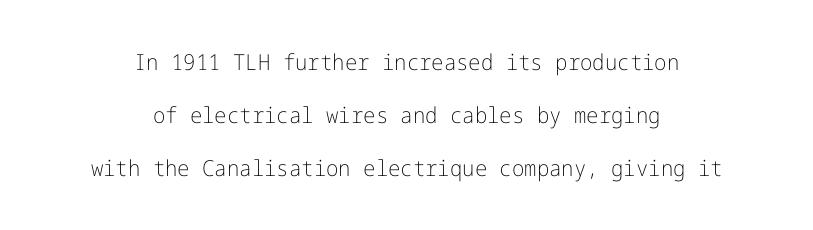
The image shows 22 px text type, upright; set centered, loose line spacing (2.41x), normal letter spacing, not underlined.
